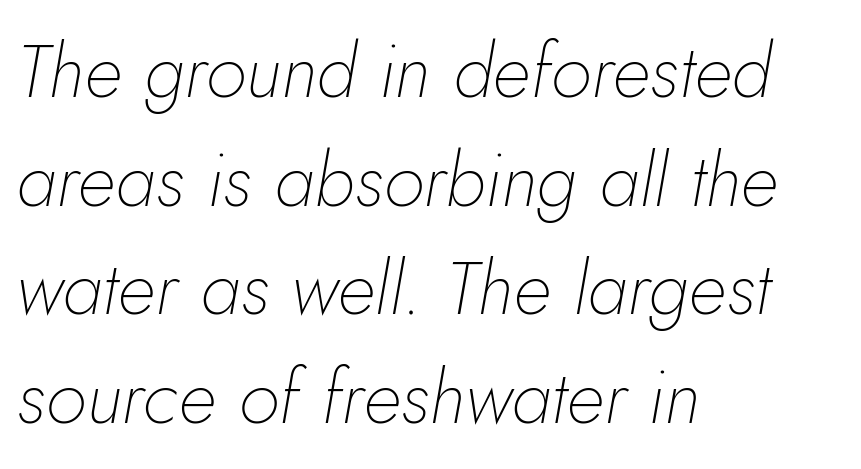
The image shows 75 px thin type, italic (leaning right); set left-aligned, normal line spacing (1.45x), normal letter spacing, not underlined; low stroke contrast and a small x-height.
